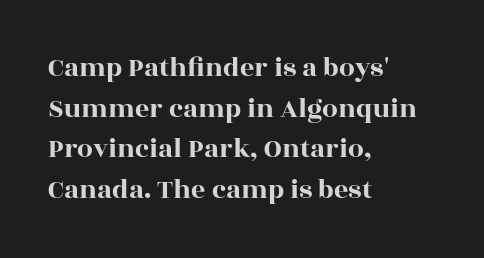
Successive baselines arrive at the customary interval. Proportional: the letters do not fall into vertical columns. The letterforms sit shoulder to shoulder at normal distance. Left-aligned paragraph, ragged on the right.
